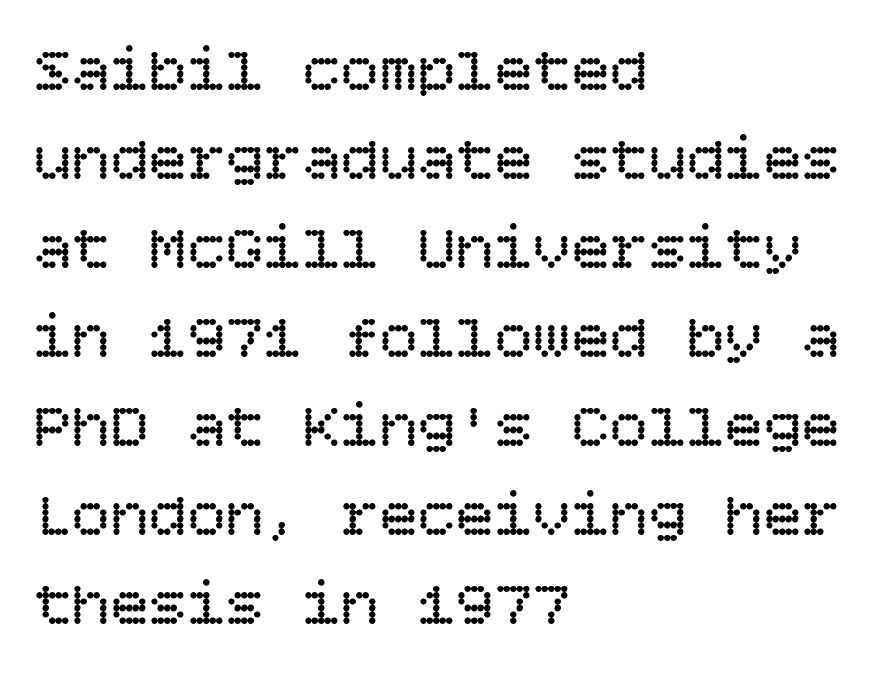
The image shows 64 px regular-weight type, upright; set left-aligned, normal line spacing (1.39x), normal letter spacing, not underlined; low stroke contrast and a large x-height.
